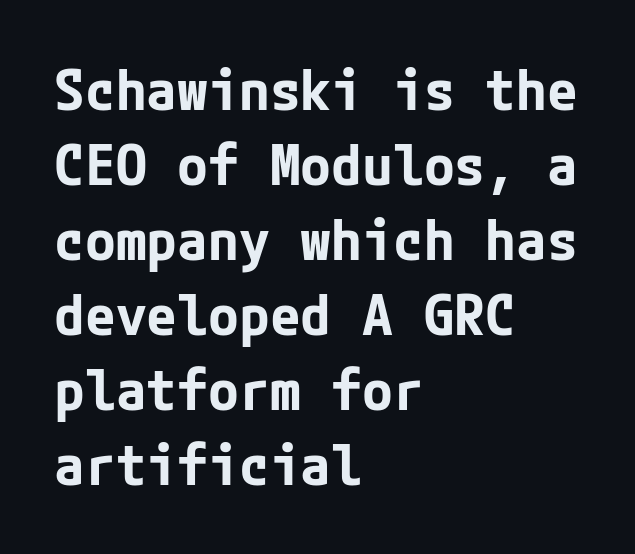
Q: Is the text bold? A: Yes.
Q: Is the text italic (slanted)? A: No, it is upright.
Q: Is the typeface a serif or a sans-serif typeface? A: Sans-serif.
Q: Is the text underlined? A: No.
Q: How is the paragraph aligned? A: Left-aligned.
Q: Is the spacing between letters normal or unusually wide? A: Normal.
Q: Is the spacing between lines tight, normal or loose? A: Normal.
Q: Width (condensed, normal, or wide)? A: Normal.
Q: Stroke contrast? A: Low.
Q: x-height? A: Medium.
